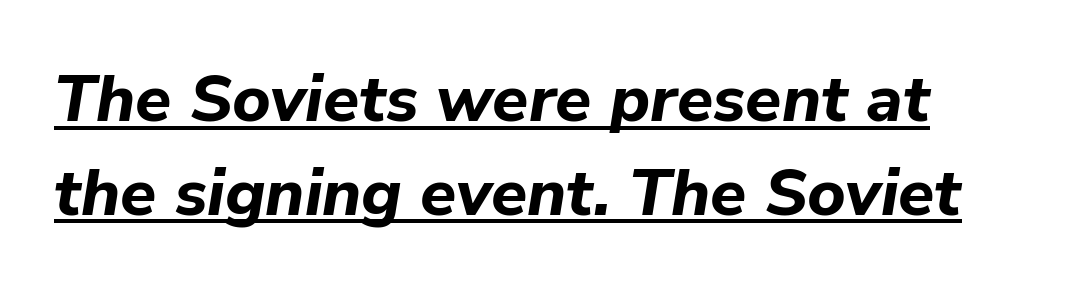
The type is set solid horizontally, with unmodified tracking. Does the leading feel generous? No, just average. Proportional: the letters do not fall into vertical columns. These characters rest on top of a visible drawn line. This sample uses an oblique cut, with every glyph tilted off the vertical. A full-strength bold gives these letters their thick strokes.
